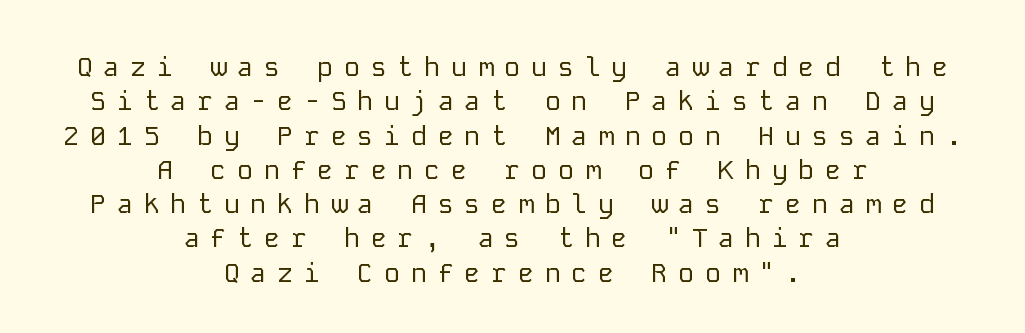
{"italic": "no", "bold": "no", "underline": "no", "align": "center", "line_spacing": "normal", "line_spacing_ratio": 1.27, "letter_spacing": "wide", "letter_spacing_em": 0.39, "glyph_px": 27}
